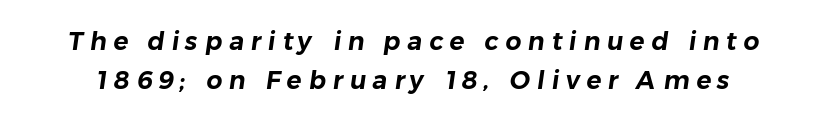
Tracking here is generous; glyphs stand well apart from one another. Each row of text sits above clean, open space. Whoever set this chose a conventional vertical rhythm.
